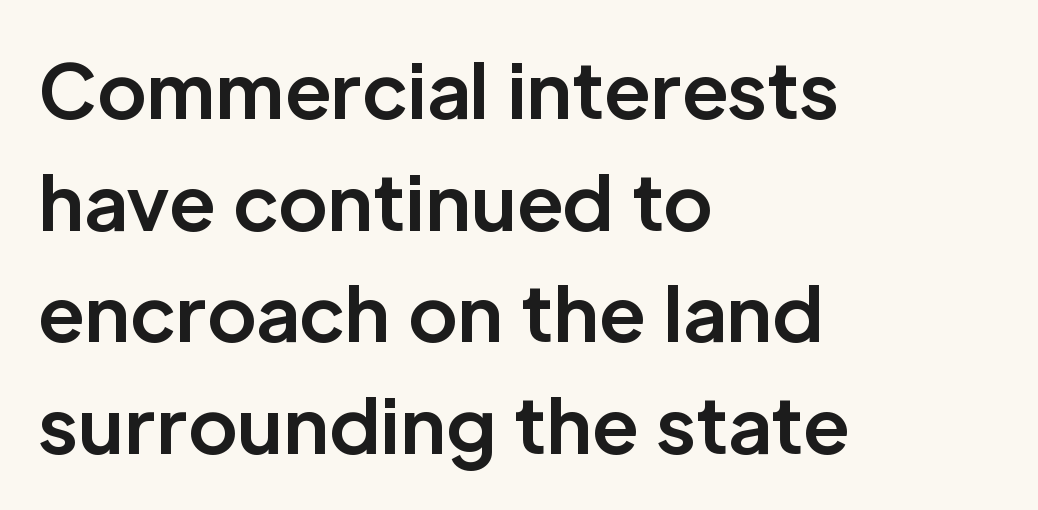
The image shows 75 px bold sans-serif type, upright; set left-aligned, normal line spacing (1.49x), normal letter spacing, not underlined; low stroke contrast and a medium x-height.
